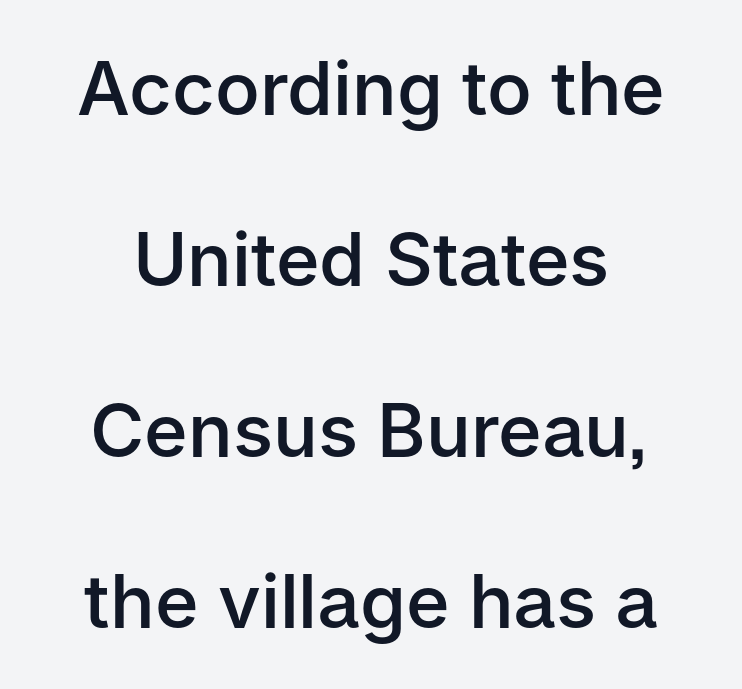
Q: Is the text bold? A: Semi-bold.
Q: Is the text italic (slanted)? A: No, it is upright.
Q: Is the typeface a serif or a sans-serif typeface? A: Sans-serif.
Q: Is the text underlined? A: No.
Q: Is the spacing between letters normal or unusually wide? A: Normal.
Q: Is the spacing between lines tight, normal or loose? A: Loose.
Q: Width (condensed, normal, or wide)? A: Normal.
Q: Stroke contrast? A: Low.
Q: x-height? A: Medium.
Q: Monospaced? A: No.
